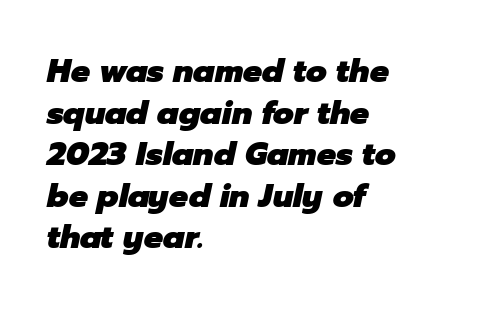
{"italic": "yes", "lean": "right", "slant_degrees": 12, "bold": "yes", "weight": "heavy", "width": "normal", "stroke_contrast": "low", "x_height": "medium", "monospaced": "no", "underline": "no", "align": "left", "line_spacing": "normal", "line_spacing_ratio": 1.3, "letter_spacing": "normal", "letter_spacing_em": 0.0, "glyph_px": 32}
